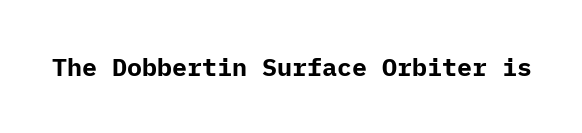
Q: Is the text bold? A: Yes.
Q: Is the text italic (slanted)? A: No, it is upright.
Q: Is the text underlined? A: No.
Q: Is the spacing between letters normal or unusually wide? A: Normal.
